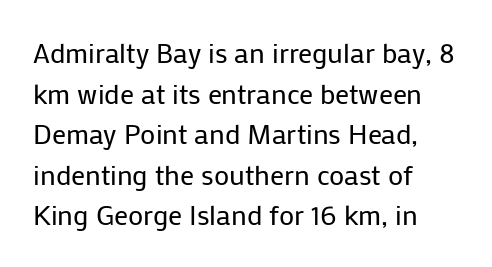
Think of a printed novel: that variable character pitch is what you see here. The strokes carry an ordinary text weight at most. Short and long lines alike share a common starting point at left. The designer went with a sans here, leaving each stem footless. The face used here is rendered with its standard letterfit. Any mark beneath the type? The region is blank.
